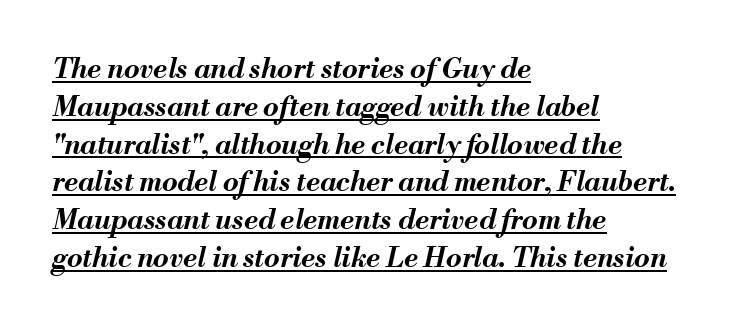
{"italic": "yes", "lean": "right", "slant_degrees": 13, "bold": "yes", "weight": "bold", "width": "normal", "stroke_contrast": "medium", "x_height": "small", "monospaced": "no", "underline": "yes", "align": "left", "line_spacing": "normal", "line_spacing_ratio": 1.35, "letter_spacing": "normal", "letter_spacing_em": 0.0, "glyph_px": 28}
